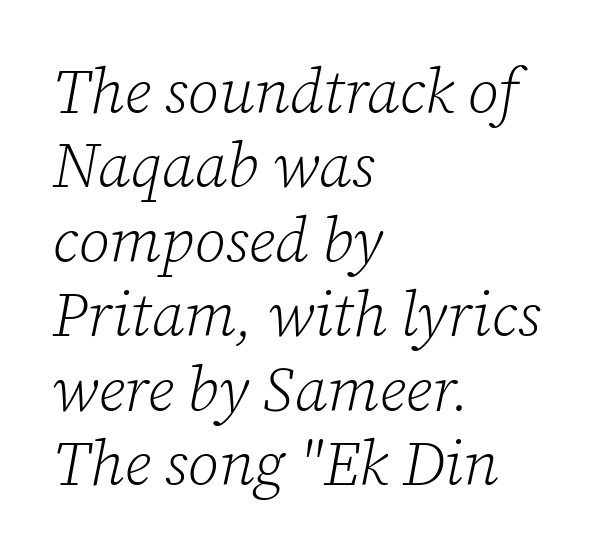
Q: Is the text bold? A: No.
Q: Is the text italic (slanted)? A: Yes, it leans right by about 12 degrees.
Q: Is the typeface a serif or a sans-serif typeface? A: Serif.
Q: Is the text underlined? A: No.
Q: How is the paragraph aligned? A: Left-aligned.
Q: Is the spacing between letters normal or unusually wide? A: Normal.
Q: Width (condensed, normal, or wide)? A: Normal.
Q: Stroke contrast? A: Low.
Q: x-height? A: Medium.
Q: Monospaced? A: No.
